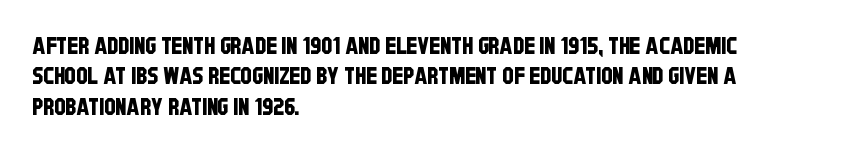
Q: Is the text underlined? A: No.
Q: How is the paragraph aligned? A: Left-aligned.
Q: Is the spacing between letters normal or unusually wide? A: Normal.
Q: Is the spacing between lines tight, normal or loose? A: Normal.
